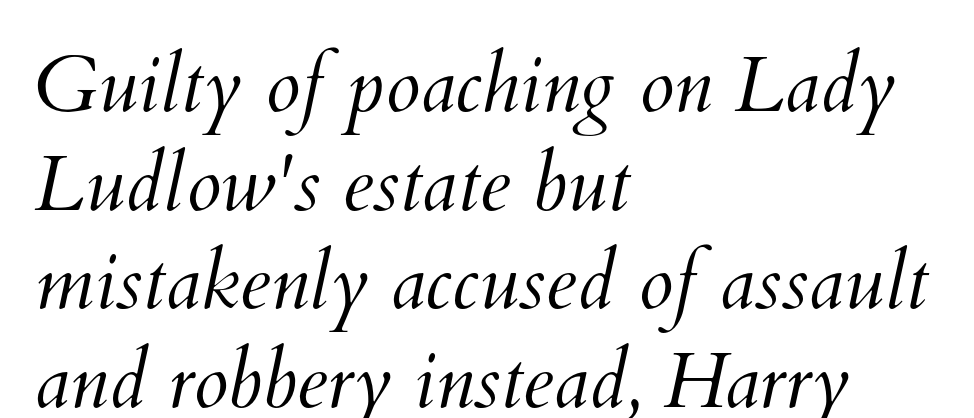
The image shows 79 px light type; set left-aligned, normal line spacing (1.25x), normal letter spacing, not underlined; medium stroke contrast and a small x-height.
